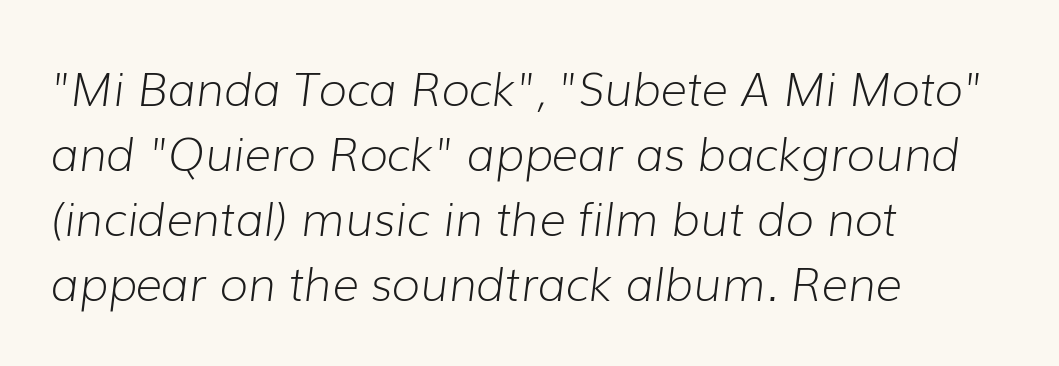
{"italic": "yes", "lean": "right", "slant_degrees": 7, "bold": "no", "weight": "light", "width": "normal", "stroke_contrast": "low", "x_height": "medium", "monospaced": "no", "underline": "no", "align": "left", "line_spacing": "normal", "line_spacing_ratio": 1.41, "letter_spacing": "normal", "letter_spacing_em": 0.0, "glyph_px": 46}
